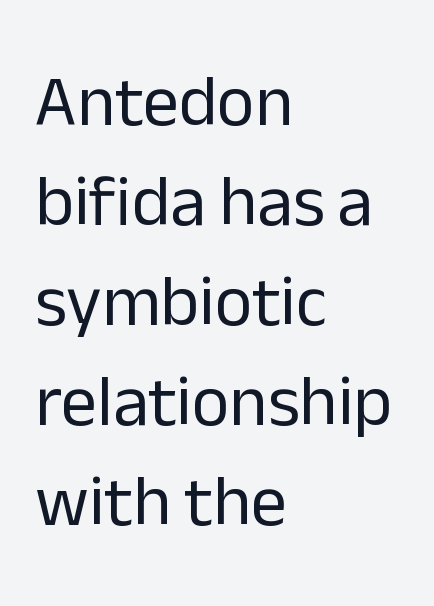
{"serif": "no", "italic": "no", "bold": "no", "weight": "regular", "width": "normal", "stroke_contrast": "low", "x_height": "medium", "monospaced": "no", "underline": "no", "align": "left", "line_spacing": "normal", "line_spacing_ratio": 1.39, "letter_spacing": "normal", "letter_spacing_em": 0.0, "glyph_px": 72}
